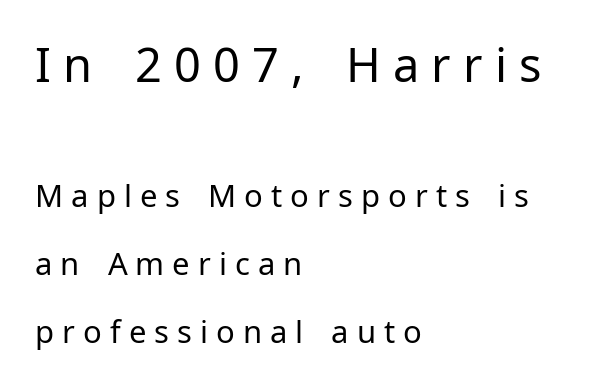
Q: Is the text bold? A: No.
Q: Is the text italic (slanted)? A: No, it is upright.
Q: Is the typeface a serif or a sans-serif typeface? A: Sans-serif.
Q: Is the text underlined? A: No.
Q: How is the paragraph aligned? A: Left-aligned.
Q: Is the spacing between letters normal or unusually wide? A: Unusually wide.
Q: Is the spacing between lines tight, normal or loose? A: Loose.
Q: Which block of text is set in a larger size, the first (top) or the second (bottom)? A: The first (top) one.
Q: Width (condensed, normal, or wide)? A: Normal.
Q: Stroke contrast? A: Low.
Q: x-height? A: Medium.
Q: Monospaced? A: No.
